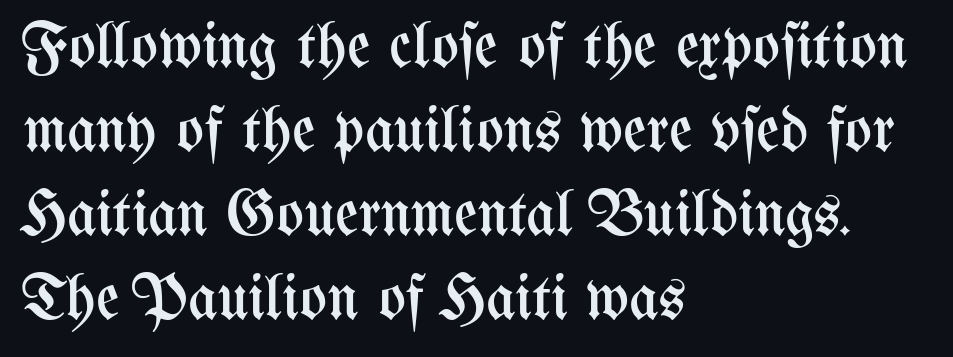
Q: Is the text bold? A: No.
Q: Is the text italic (slanted)? A: No, it is upright.
Q: Is the text underlined? A: No.
Q: How is the paragraph aligned? A: Left-aligned.
Q: Is the spacing between letters normal or unusually wide? A: Normal.
Q: Is the spacing between lines tight, normal or loose? A: Normal.
Q: Width (condensed, normal, or wide)? A: Condensed.
Q: Stroke contrast? A: Medium.
Q: x-height? A: Medium.
Q: Monospaced? A: No.
